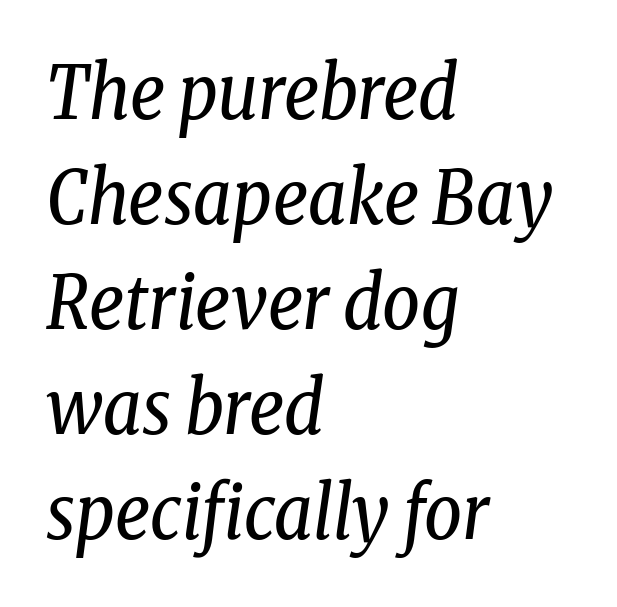
{"serif": "yes", "italic": "yes", "lean": "right", "slant_degrees": 8, "bold": "no", "weight": "regular", "width": "condensed", "stroke_contrast": "low", "x_height": "medium", "monospaced": "no", "underline": "no", "align": "left", "line_spacing": "normal", "line_spacing_ratio": 1.42, "letter_spacing": "normal", "letter_spacing_em": 0.0, "glyph_px": 74}
